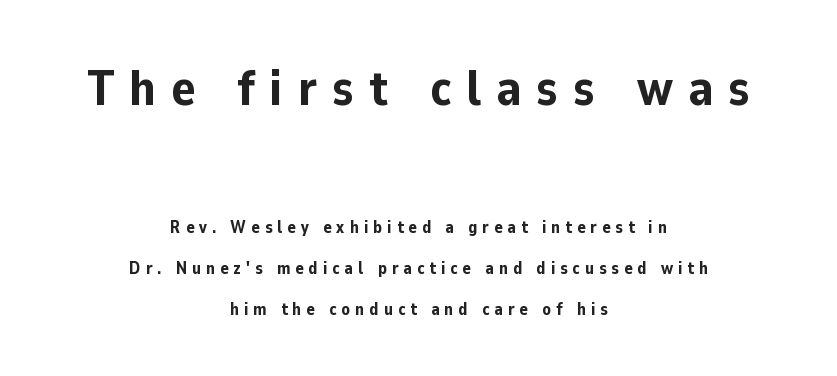
A dark, heavy texture on the line: the type is bold. Is the lower block the larger one? No — the upper block carries the bigger type. Horizontal alignment here is central, giving a formal, balanced look. The string is rendered with underlining switched off. The line texture is sparse and dotted thanks to wide tracking.
